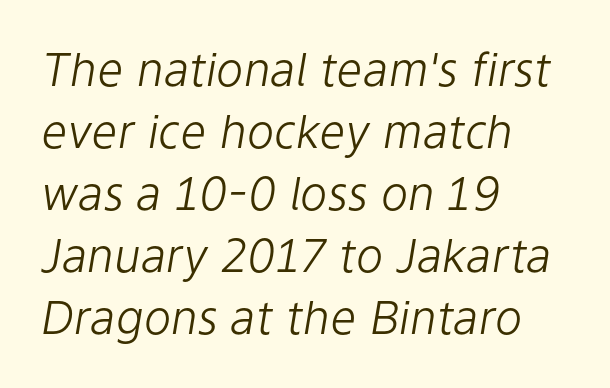
Q: Is the text bold? A: No.
Q: Is the text italic (slanted)? A: Yes, it leans right by about 9 degrees.
Q: Is the text underlined? A: No.
Q: How is the paragraph aligned? A: Left-aligned.
Q: Is the spacing between letters normal or unusually wide? A: Normal.
Q: Is the spacing between lines tight, normal or loose? A: Normal.
Q: Width (condensed, normal, or wide)? A: Normal.
Q: Stroke contrast? A: Low.
Q: x-height? A: Medium.
Q: Monospaced? A: No.
